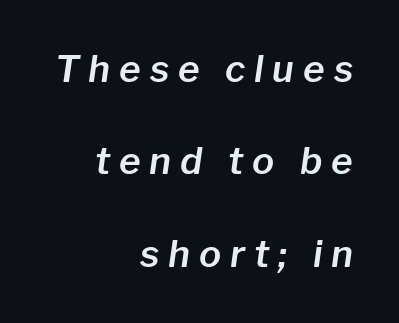
The typography opts for an oblique posture over an upright one. Here the glyphs are tracked loosely, breaking word shapes into spaced letters. No word sits above an underline. The vertical gap from one line to the next is large. Is this a fixed-width face? No — the glyphs have proportional, varying widths. Typeset ragged left — the right edge is the straight one.
